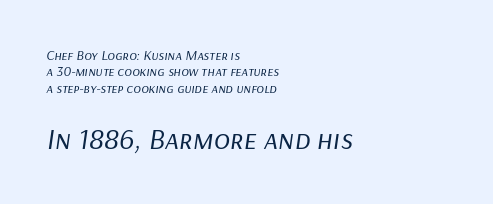
Short and long lines alike share a common starting point at left. Here the second block reads like a headline and the first like body copy. Does extra space separate the letters? No, they use regular spacing. This sample has the flowing, uneven cadence of proportional lettering. Each stroke keeps to a modest, everyday thickness or less.
